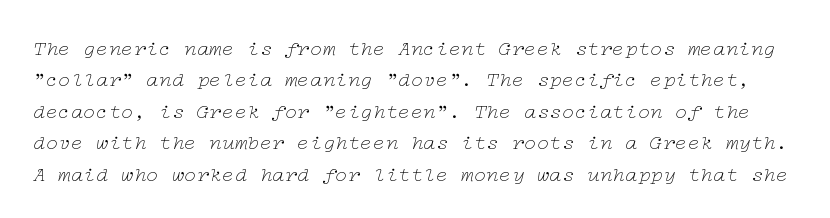
The image shows 21 px text type, italic (leaning right); set normal line spacing (1.5x), normal letter spacing, not underlined.
